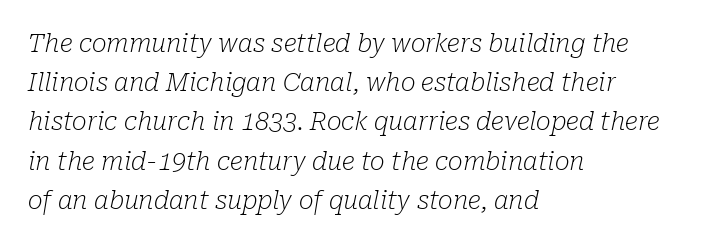
Q: Is the text bold? A: No.
Q: Is the text italic (slanted)? A: Yes, it leans right by about 10 degrees.
Q: Is the text underlined? A: No.
Q: How is the paragraph aligned? A: Left-aligned.
Q: Is the spacing between letters normal or unusually wide? A: Normal.
Q: Is the spacing between lines tight, normal or loose? A: Normal.
